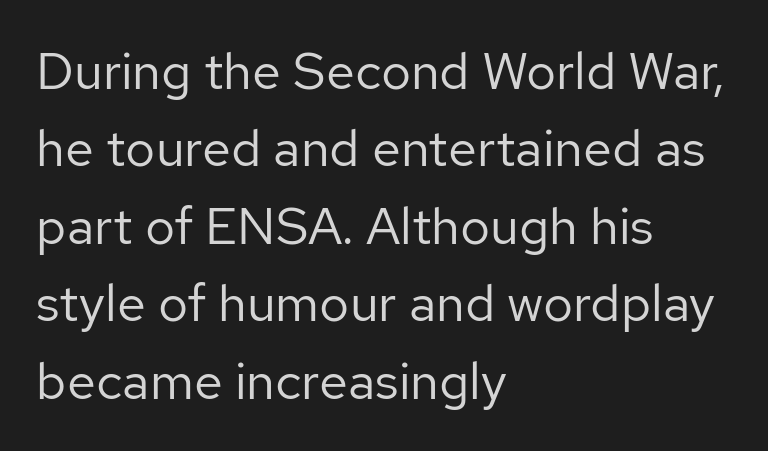
The words here are not underlined. The rag falls on the right side of this text block. Does the leading feel generous? No, just average. The passage shown is typed in a proportional face where columns would drift. The letters stand upright; this is a roman face. Weight: in the light-to-regular range.
